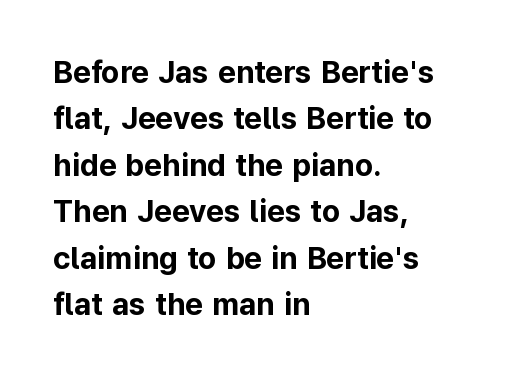
{"serif": "no", "italic": "no", "bold": "yes", "weight": "bold", "width": "normal", "stroke_contrast": "low", "x_height": "medium", "monospaced": "no", "underline": "no", "align": "left", "line_spacing": "normal", "line_spacing_ratio": 1.5, "letter_spacing": "normal", "letter_spacing_em": 0.0, "glyph_px": 31}
